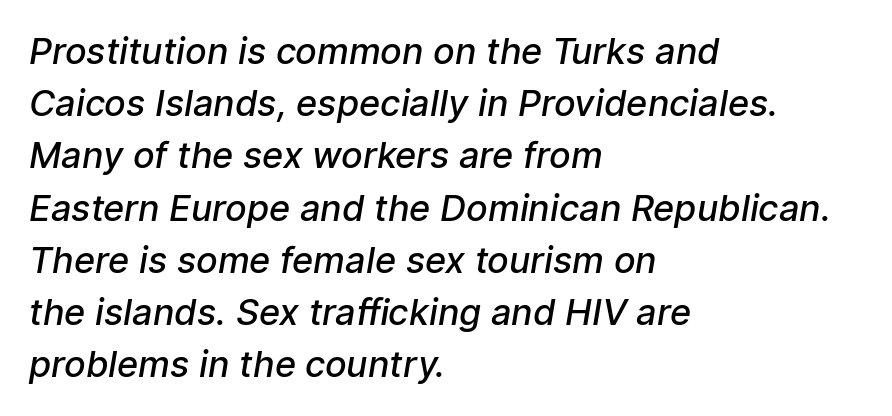
The image shows 36 px semibold sans-serif type; set left-aligned, normal line spacing (1.45x), normal letter spacing, not underlined; low stroke contrast and a medium x-height.
